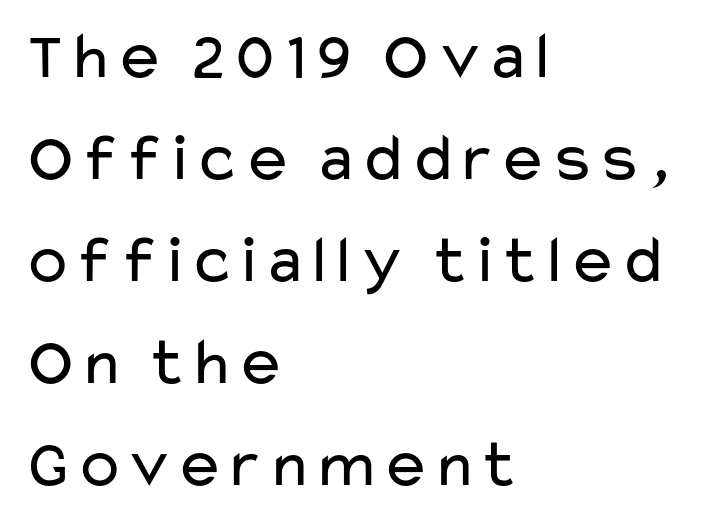
The image shows 68 px regular-weight, wide sans-serif type, upright; set left-aligned, normal line spacing (1.5x), normal letter spacing, not underlined; low stroke contrast and a medium x-height.
